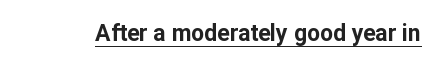
{"italic": "no", "bold": "yes", "underline": "yes", "letter_spacing": "normal", "letter_spacing_em": 0.0, "glyph_px": 23}
